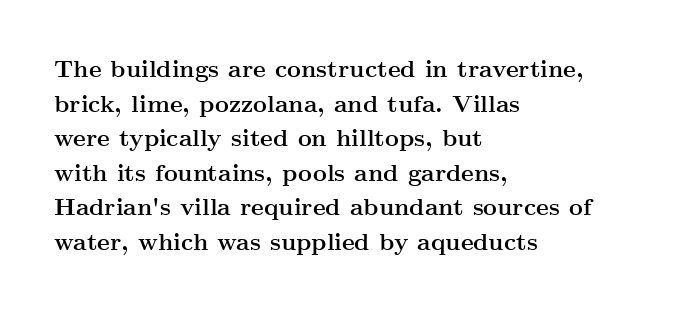
The image shows 24 px bold type, upright; set left-aligned, normal line spacing (1.44x), normal letter spacing, not underlined.
